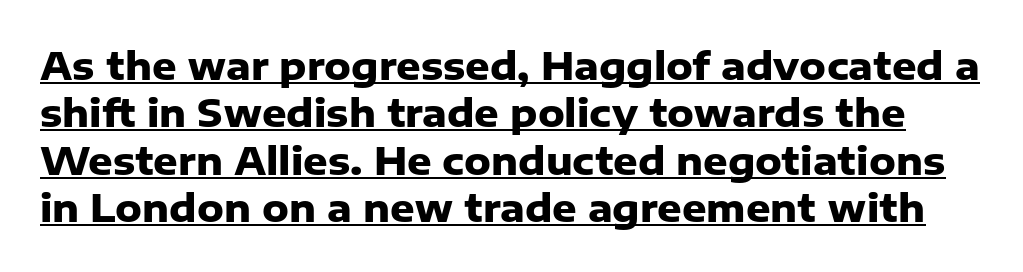
Q: Is the text bold? A: Yes.
Q: Is the text italic (slanted)? A: No, it is upright.
Q: Is the typeface a serif or a sans-serif typeface? A: Sans-serif.
Q: Is the text underlined? A: Yes.
Q: Is the spacing between letters normal or unusually wide? A: Normal.
Q: Is the spacing between lines tight, normal or loose? A: Normal.
Q: Width (condensed, normal, or wide)? A: Normal.
Q: Stroke contrast? A: Low.
Q: x-height? A: Medium.
Q: Monospaced? A: No.
